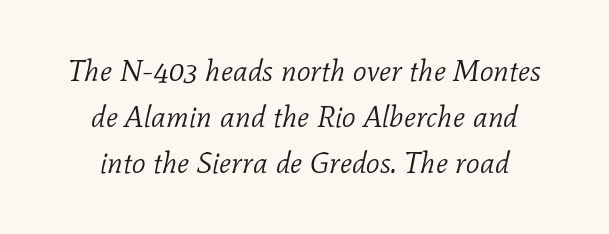
Q: Is the text bold? A: No.
Q: Is the text italic (slanted)? A: Yes, it leans right by about 11 degrees.
Q: Is the typeface a serif or a sans-serif typeface? A: Serif.
Q: Is the text underlined? A: No.
Q: How is the paragraph aligned? A: Centered.
Q: Is the spacing between letters normal or unusually wide? A: Normal.
Q: Is the spacing between lines tight, normal or loose? A: Normal.
Q: Width (condensed, normal, or wide)? A: Normal.
Q: Stroke contrast? A: Low.
Q: x-height? A: Medium.
Q: Monospaced? A: No.
